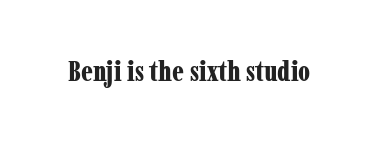
The line texture is even and compact thanks to regular tracking. Each glyph is drawn with heavy, bold strokes. Type without underlining. Every character sits straight up, as roman type does.
